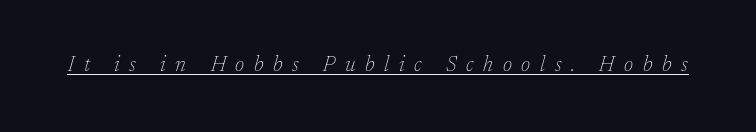
Q: Is the text bold? A: No.
Q: Is the text italic (slanted)? A: Yes, it leans right by about 17 degrees.
Q: Is the text underlined? A: Yes.
Q: Is the spacing between letters normal or unusually wide? A: Unusually wide.
